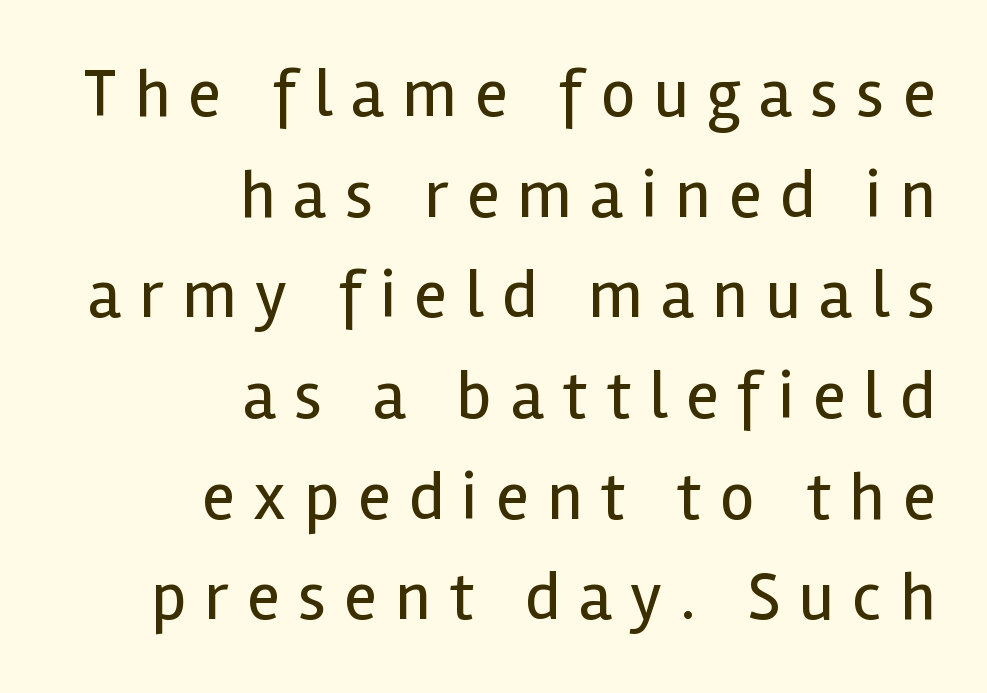
{"serif": "no", "italic": "no", "bold": "no", "weight": "regular", "width": "normal", "x_height": "medium", "monospaced": "no", "underline": "no", "align": "right", "line_spacing": "normal", "line_spacing_ratio": 1.48, "letter_spacing": "wide", "letter_spacing_em": 0.27, "glyph_px": 68}
